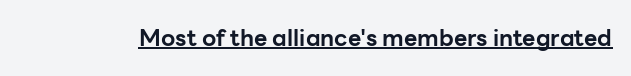
Heavy, bold letterforms. A rule runs beneath these lines of type. The type is set solid horizontally, with unmodified tracking. The lettering stays uniformly vertical, giving the passage a roman look.
